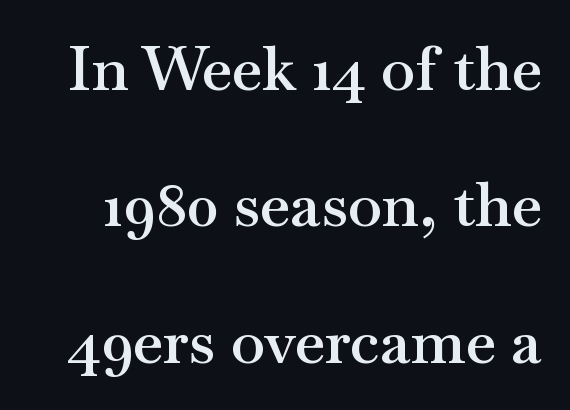
{"serif": "yes", "italic": "no", "bold": "semi", "weight": "semibold", "width": "wide", "stroke_contrast": "medium", "x_height": "small", "monospaced": "no", "underline": "no", "line_spacing": "loose", "line_spacing_ratio": 2.2, "letter_spacing": "normal", "letter_spacing_em": 0.0, "glyph_px": 62}
